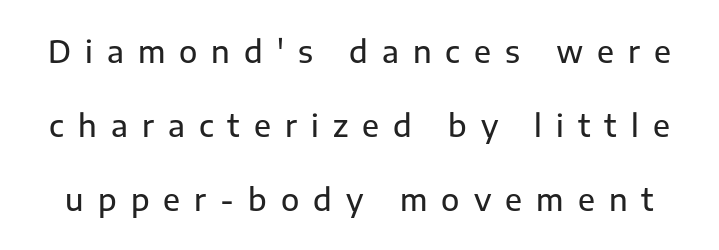
Q: Is the text italic (slanted)? A: No, it is upright.
Q: Is the typeface a serif or a sans-serif typeface? A: Sans-serif.
Q: Is the text underlined? A: No.
Q: Is the spacing between letters normal or unusually wide? A: Unusually wide.
Q: Is the spacing between lines tight, normal or loose? A: Loose.
Q: Width (condensed, normal, or wide)? A: Normal.
Q: Stroke contrast? A: Low.
Q: x-height? A: Medium.
Q: Monospaced? A: No.
